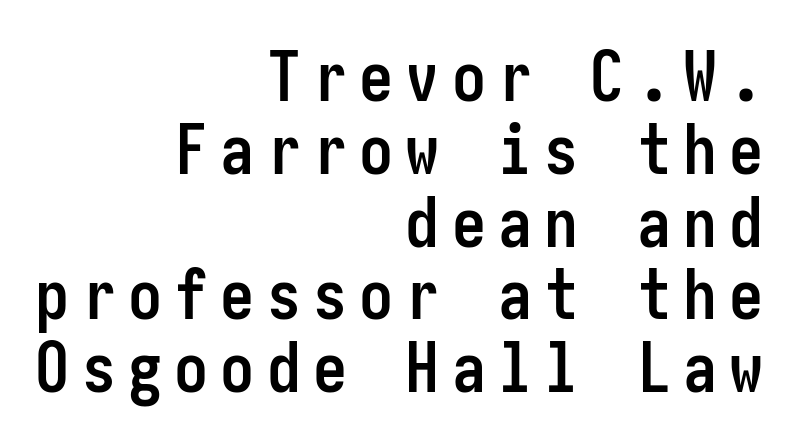
Rendered with straight, roman letterforms. The font family rendered here belongs to the sans-serif group. The glyphs have the mass of a bold cut. Descenders are the only things crossing below the line.
